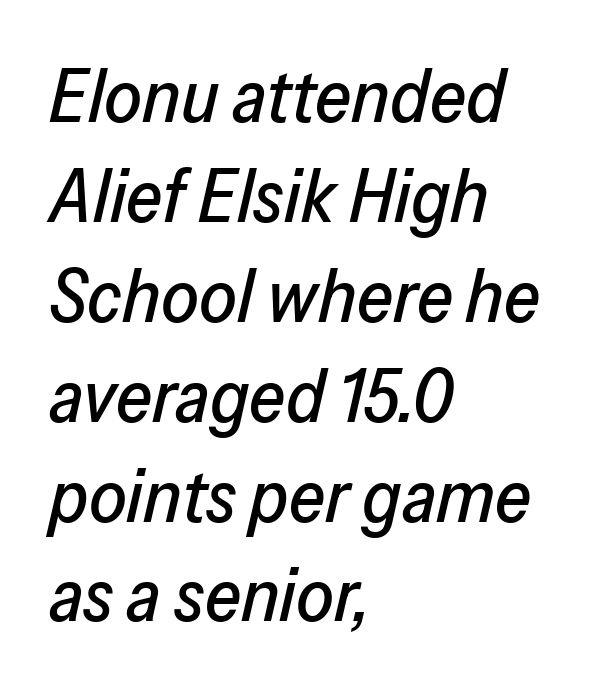
Q: Is the text italic (slanted)? A: Yes, it leans right by about 13 degrees.
Q: Is the text underlined? A: No.
Q: How is the paragraph aligned? A: Left-aligned.
Q: Is the spacing between letters normal or unusually wide? A: Normal.
Q: Is the spacing between lines tight, normal or loose? A: Normal.
Q: Width (condensed, normal, or wide)? A: Normal.
Q: Stroke contrast? A: Low.
Q: x-height? A: Medium.
Q: Monospaced? A: No.
